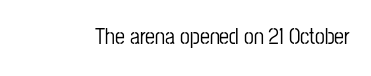
Tall strokes in this sample are plumb rather than angled. Short note: letters normally spaced. Lines of text with bare space underneath.
